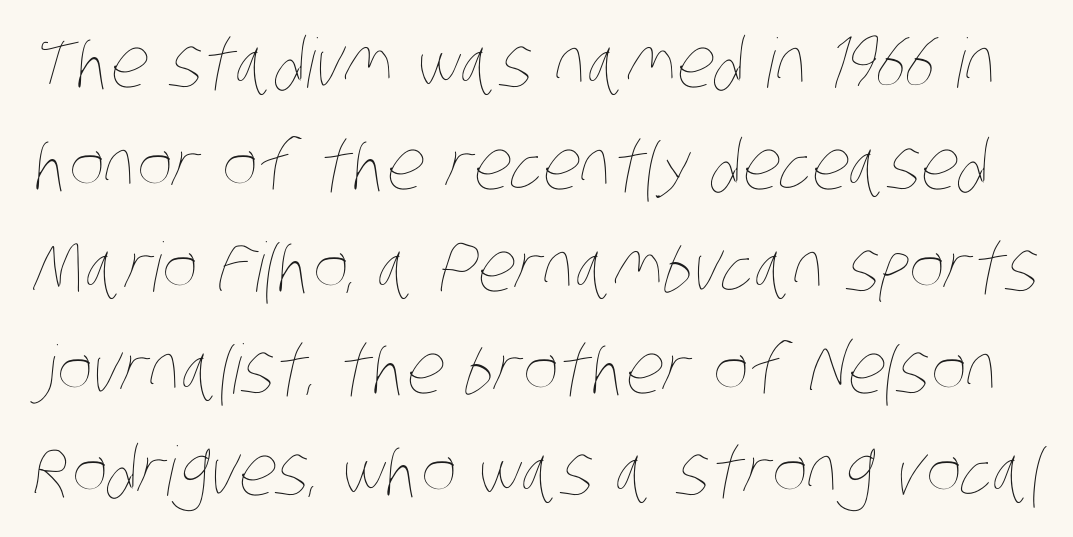
{"bold": "no", "weight": "thin", "width": "condensed", "stroke_contrast": "low", "x_height": "large", "monospaced": "no", "underline": "no", "line_spacing": "normal", "line_spacing_ratio": 1.5, "letter_spacing": "normal", "letter_spacing_em": 0.0, "glyph_px": 68}
